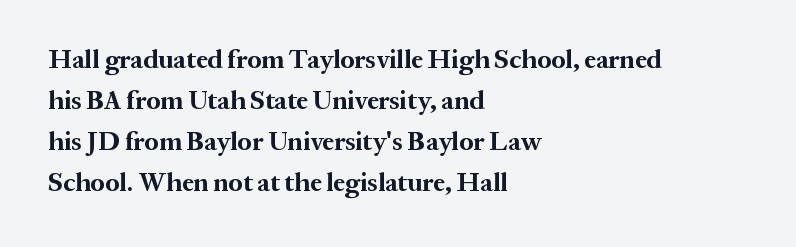
{"italic": "no", "bold": "yes", "underline": "no", "align": "left", "line_spacing": "normal", "line_spacing_ratio": 1.58, "letter_spacing": "normal", "letter_spacing_em": 0.0, "glyph_px": 26}
